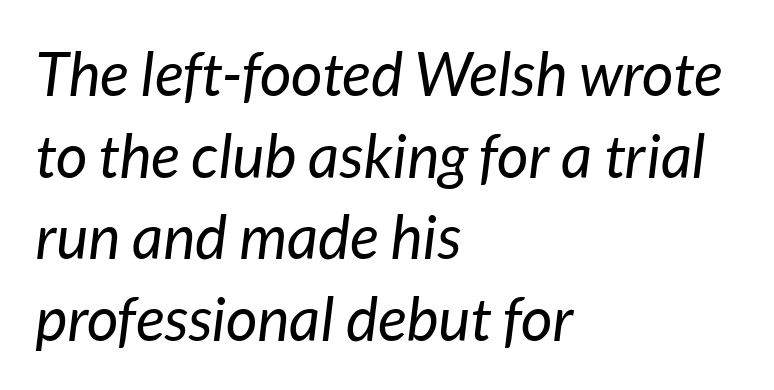
Q: Is the text bold? A: No.
Q: Is the text italic (slanted)? A: Yes, it leans right by about 7 degrees.
Q: Is the text underlined? A: No.
Q: How is the paragraph aligned? A: Left-aligned.
Q: Is the spacing between letters normal or unusually wide? A: Normal.
Q: Is the spacing between lines tight, normal or loose? A: Normal.
Q: Width (condensed, normal, or wide)? A: Normal.
Q: Stroke contrast? A: Low.
Q: x-height? A: Medium.
Q: Monospaced? A: No.
